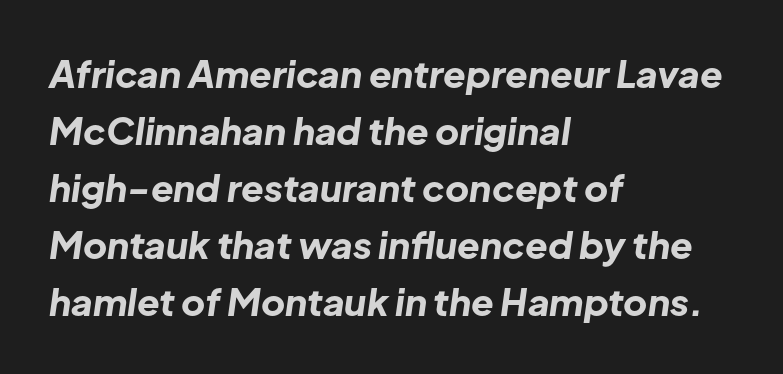
Q: Is the text bold? A: Yes.
Q: Is the text italic (slanted)? A: Yes, it leans right by about 8 degrees.
Q: Is the text underlined? A: No.
Q: How is the paragraph aligned? A: Left-aligned.
Q: Is the spacing between letters normal or unusually wide? A: Normal.
Q: Is the spacing between lines tight, normal or loose? A: Normal.
Q: Width (condensed, normal, or wide)? A: Normal.
Q: Stroke contrast? A: Low.
Q: x-height? A: Medium.
Q: Monospaced? A: No.
